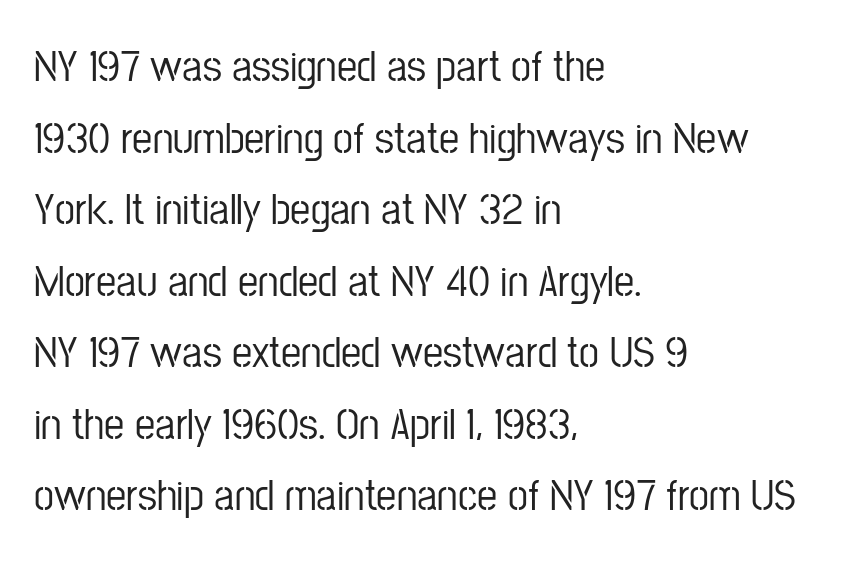
Q: Is the text italic (slanted)? A: No, it is upright.
Q: Is the typeface a serif or a sans-serif typeface? A: Sans-serif.
Q: Is the text underlined? A: No.
Q: How is the paragraph aligned? A: Left-aligned.
Q: Is the spacing between letters normal or unusually wide? A: Normal.
Q: Is the spacing between lines tight, normal or loose? A: Normal.
Q: Width (condensed, normal, or wide)? A: Condensed.
Q: Stroke contrast? A: Low.
Q: x-height? A: Medium.
Q: Monospaced? A: No.
